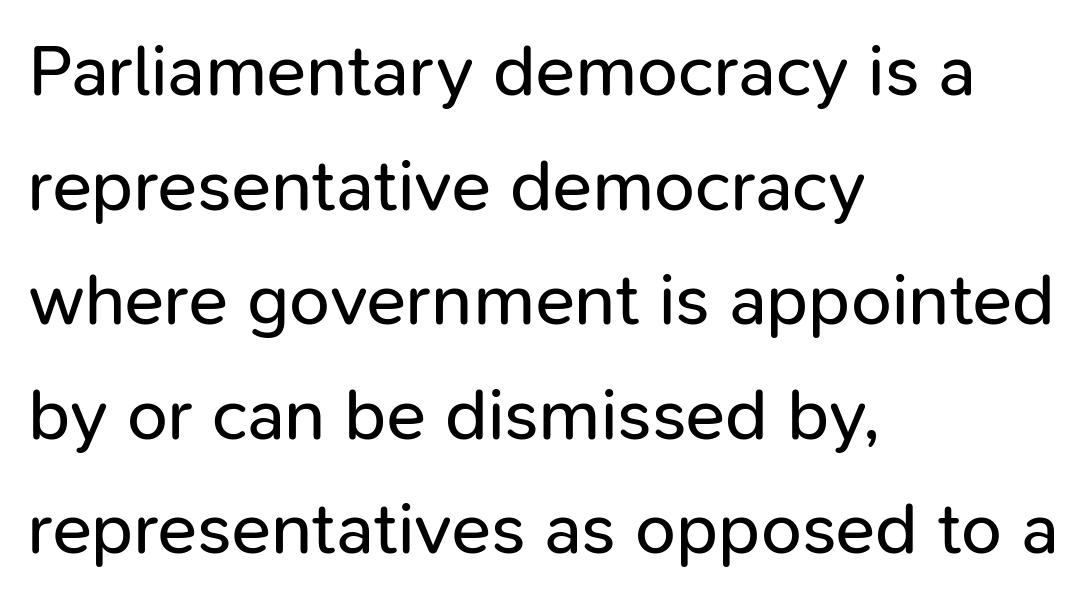
{"serif": "no", "italic": "no", "bold": "no", "weight": "regular", "width": "normal", "stroke_contrast": "low", "x_height": "medium", "monospaced": "no", "underline": "no", "align": "left", "line_spacing": "normal", "line_spacing_ratio": 1.57, "letter_spacing": "normal", "letter_spacing_em": 0.0, "glyph_px": 73}
